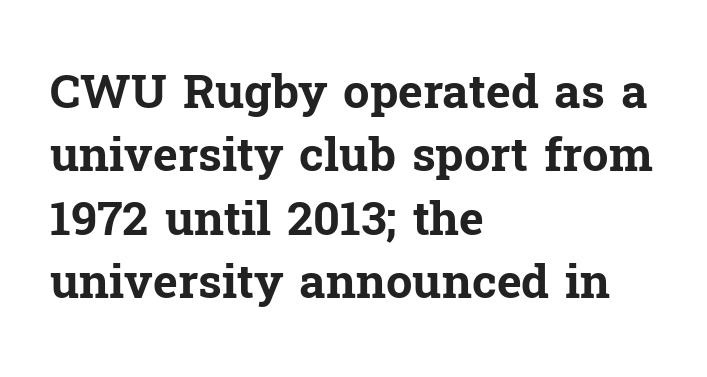
Q: Is the text bold? A: Yes.
Q: Is the text italic (slanted)? A: No, it is upright.
Q: Is the typeface a serif or a sans-serif typeface? A: Serif.
Q: Is the text underlined? A: No.
Q: How is the paragraph aligned? A: Left-aligned.
Q: Is the spacing between letters normal or unusually wide? A: Normal.
Q: Is the spacing between lines tight, normal or loose? A: Normal.
Q: Width (condensed, normal, or wide)? A: Normal.
Q: Stroke contrast? A: Low.
Q: x-height? A: Medium.
Q: Monospaced? A: No.
